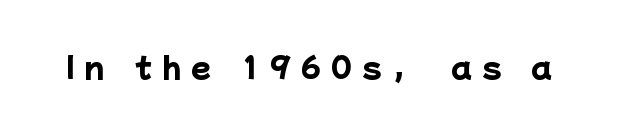
The rendering inserts visible extra space after every character. These lines carry a lot of weight — the face is fully bold. These lines are rendered in a variable-pitch font. These lines are composed in type without serifs. Type without underlining.
